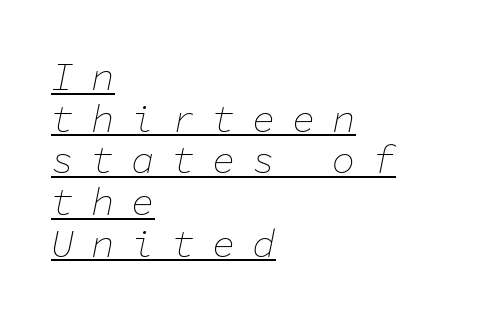
{"italic": "yes", "lean": "right", "slant_degrees": 11, "bold": "no", "weight": "thin", "width": "normal", "stroke_contrast": "low", "x_height": "medium", "monospaced": "yes", "underline": "yes", "align": "left", "line_spacing": "tight", "line_spacing_ratio": 1.07, "letter_spacing": "wide", "letter_spacing_em": 0.43, "glyph_px": 39}
